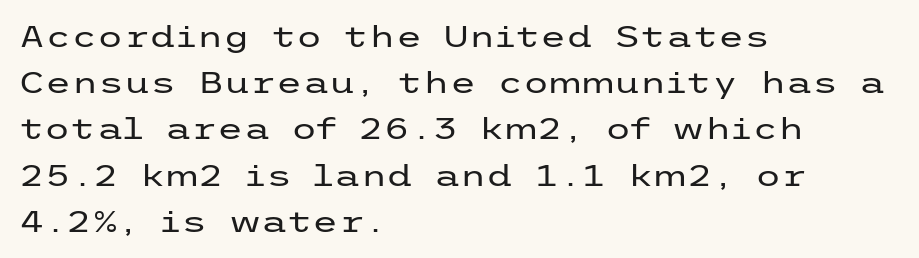
The image shows 30 px regular-weight, wide sans-serif type, upright; set left-aligned, normal line spacing (1.54x), normal letter spacing, not underlined; low stroke contrast and a medium x-height.
